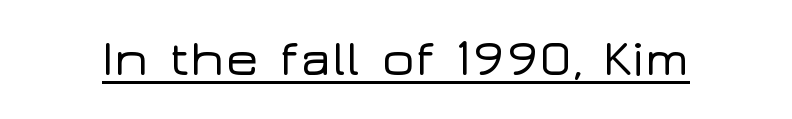
Q: Is the text italic (slanted)? A: No, it is upright.
Q: Is the typeface a serif or a sans-serif typeface? A: Sans-serif.
Q: Is the text underlined? A: Yes.
Q: Is the spacing between letters normal or unusually wide? A: Normal.
Q: Width (condensed, normal, or wide)? A: Wide.
Q: Stroke contrast? A: Low.
Q: x-height? A: Medium.
Q: Monospaced? A: No.
